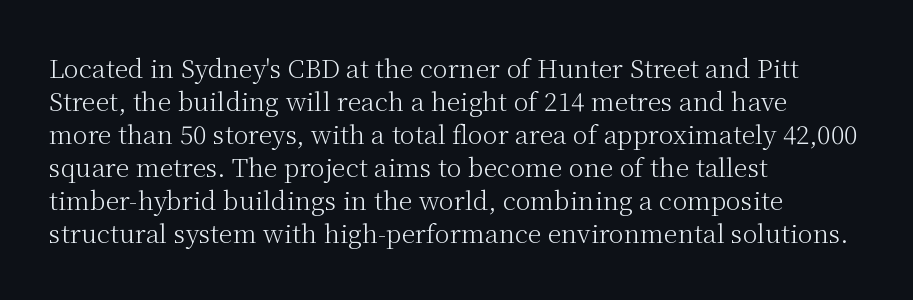
{"italic": "no", "bold": "no", "underline": "no", "align": "left", "line_spacing": "normal", "line_spacing_ratio": 1.32, "letter_spacing": "normal", "letter_spacing_em": 0.0, "glyph_px": 25}
